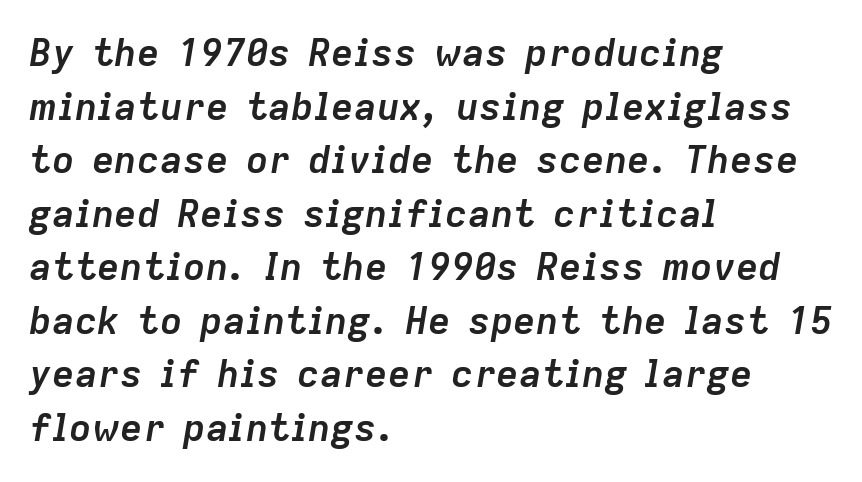
The image shows 38 px semibold type, italic (leaning right); set left-aligned, normal line spacing (1.41x), normal letter spacing, not underlined; low stroke contrast and a medium x-height.
